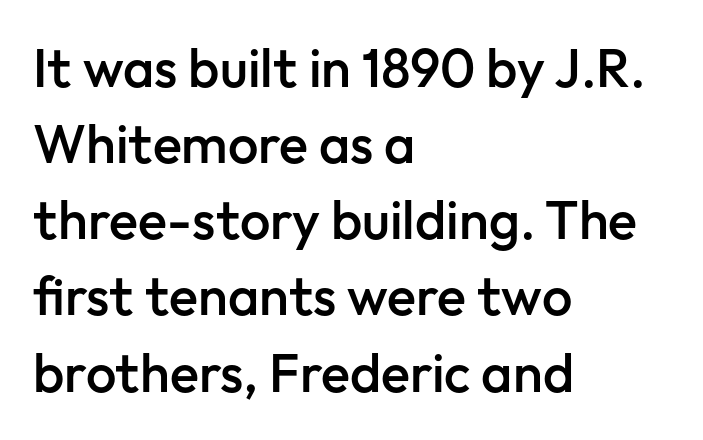
The image shows 54 px semibold sans-serif type, upright; set left-aligned, normal line spacing (1.41x), normal letter spacing, not underlined; low stroke contrast and a medium x-height.
